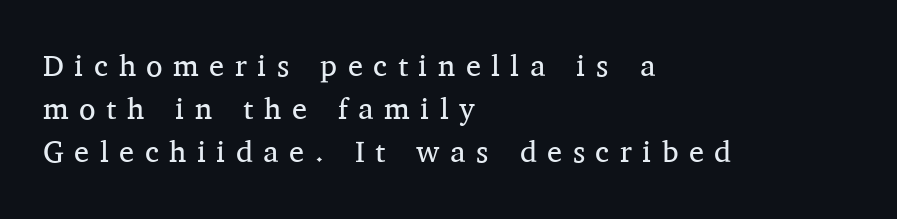
Q: Is the text bold? A: No.
Q: Is the text italic (slanted)? A: No, it is upright.
Q: Is the typeface a serif or a sans-serif typeface? A: Serif.
Q: Is the text underlined? A: No.
Q: How is the paragraph aligned? A: Left-aligned.
Q: Is the spacing between letters normal or unusually wide? A: Unusually wide.
Q: Is the spacing between lines tight, normal or loose? A: Normal.
Q: Width (condensed, normal, or wide)? A: Normal.
Q: Stroke contrast? A: Medium.
Q: x-height? A: Medium.
Q: Monospaced? A: No.
